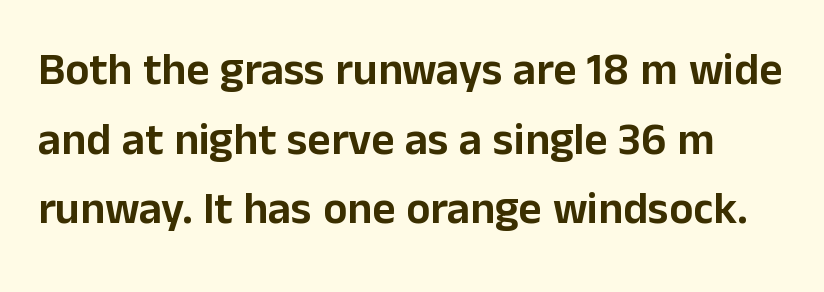
{"serif": "no", "italic": "no", "width": "normal", "stroke_contrast": "low", "x_height": "medium", "monospaced": "no", "underline": "no", "line_spacing": "normal", "line_spacing_ratio": 1.55, "letter_spacing": "normal", "letter_spacing_em": 0.0, "glyph_px": 45}
